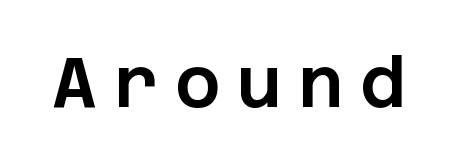
{"serif": "no", "italic": "no", "width": "normal", "stroke_contrast": "low", "x_height": "large", "underline": "no", "letter_spacing": "wide", "letter_spacing_em": 0.23, "glyph_px": 70}
